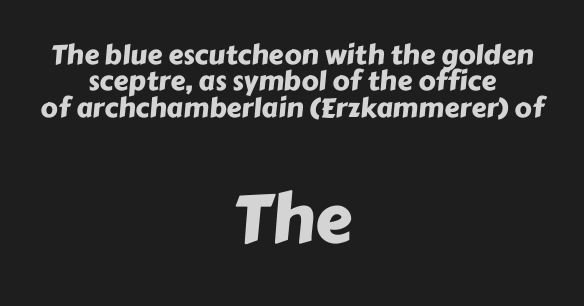
The lines are quadded center. The words here are not underlined. You could barely slide anything between these rows. Block two is the big one; block one sits smaller above it. A typesetter would label this face a sans.
